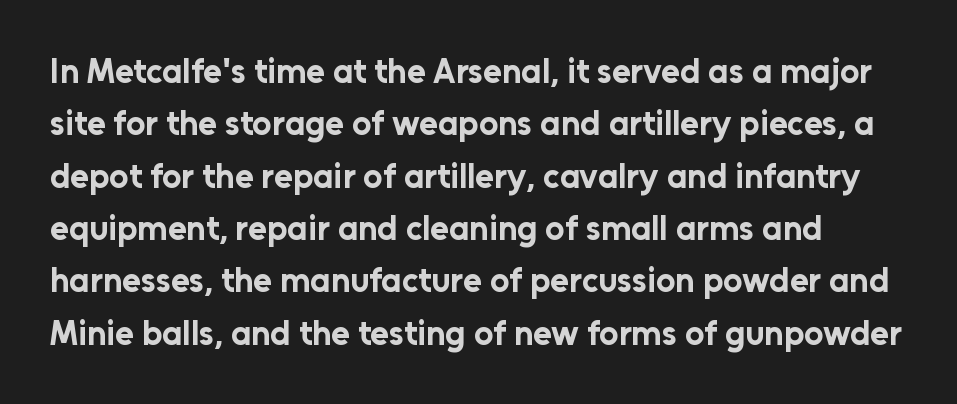
{"serif": "no", "italic": "no", "bold": "yes", "weight": "bold", "width": "normal", "stroke_contrast": "low", "x_height": "medium", "monospaced": "no", "underline": "no", "line_spacing": "normal", "line_spacing_ratio": 1.54, "letter_spacing": "normal", "letter_spacing_em": 0.0, "glyph_px": 34}
